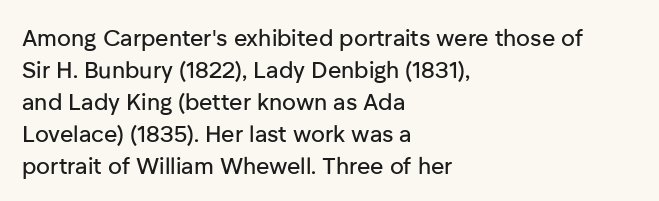
These lines are set flush left with a ragged right edge. Nope, not italic — everything's standing straight. Observe the ordinary spacing: letters are neighbours, not strangers. Vertically, the passage feels balanced, rows spaced as you'd expect. Has an underline been added? It has not.
